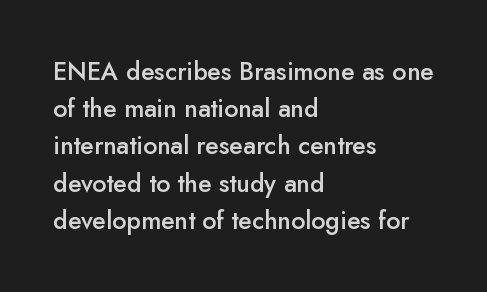
Normally led — the rows are evenly, conventionally spaced. Strokes here are thickened, but only to semibold level. Tracking value appears to be zero — textbook default spacing. A roman cut, with each character standing at attention. Teacher's note: observe the even left margin — that is flush-left alignment.
